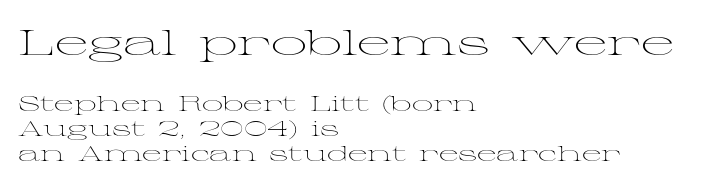
Which chunk is bigger? The first one — the top block dwarfs the bottom. Bare-footed words on every line. Nobody touched the tracking dial on this one. The passage shown is typed in a proportional face where columns would drift.
